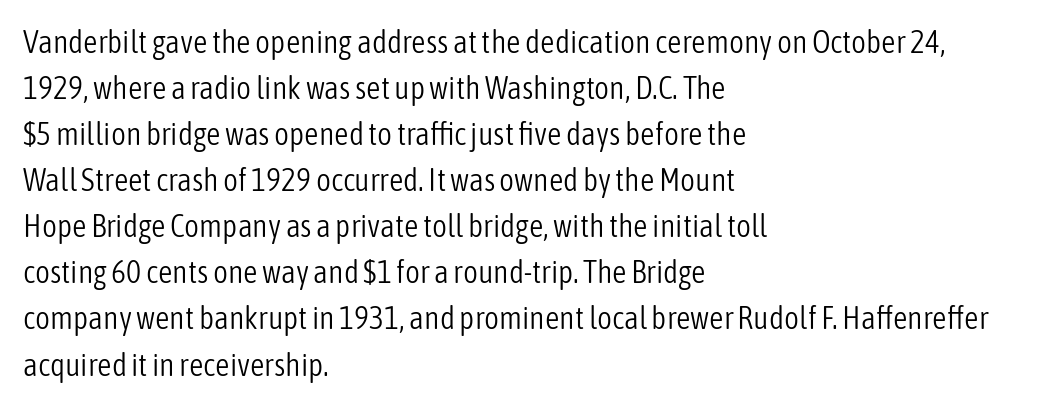
The image shows 32 px light, condensed sans-serif type, upright; set left-aligned, normal line spacing (1.44x), normal letter spacing, not underlined; low stroke contrast and a medium x-height.
